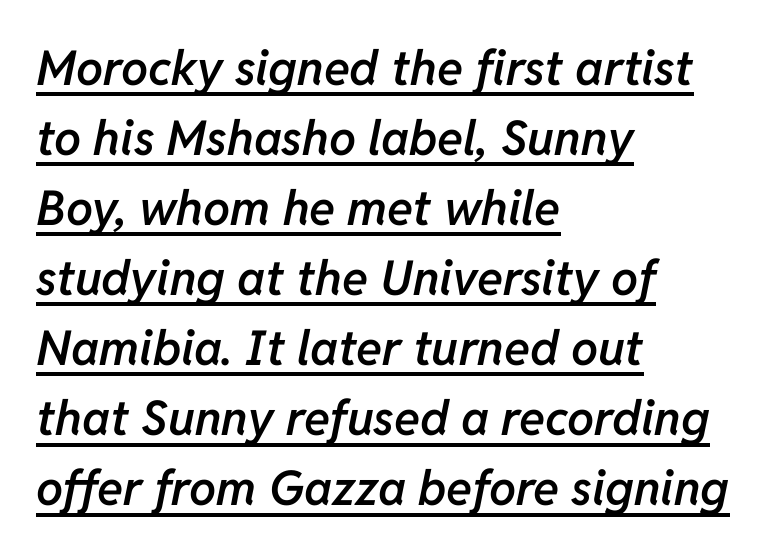
The image shows 48 px semibold type, italic (leaning right); set left-aligned, normal line spacing (1.46x), normal letter spacing, underlined; low stroke contrast and a medium x-height.
